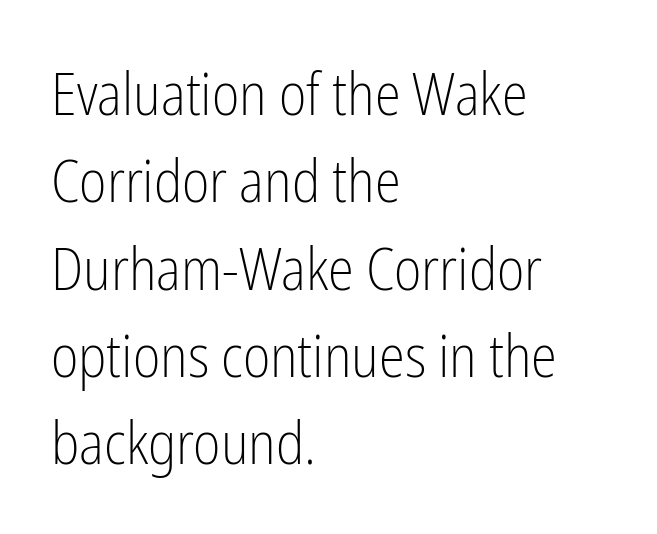
{"serif": "no", "italic": "no", "bold": "no", "weight": "light", "width": "condensed", "stroke_contrast": "low", "x_height": "medium", "monospaced": "no", "underline": "no", "align": "left", "line_spacing": "normal", "line_spacing_ratio": 1.48, "letter_spacing": "normal", "letter_spacing_em": 0.0, "glyph_px": 59}
